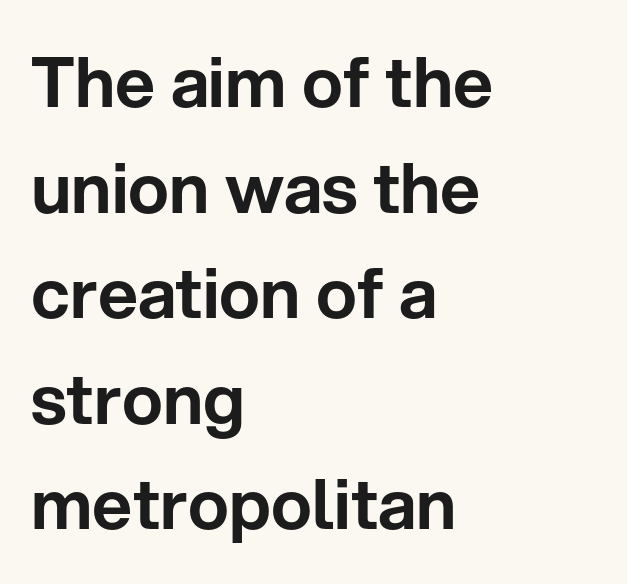
{"serif": "no", "italic": "no", "width": "normal", "stroke_contrast": "low", "x_height": "medium", "monospaced": "no", "underline": "no", "align": "left", "line_spacing": "normal", "line_spacing_ratio": 1.53, "letter_spacing": "normal", "letter_spacing_em": 0.0, "glyph_px": 69}
